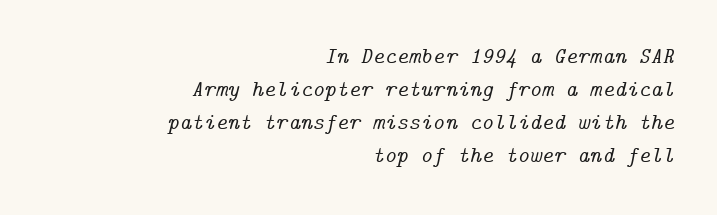
The foot of each line stays bare and open. Spacing between characters is what you'd get straight out of the box. The rendering uses a moderate line-height, typical for paragraphs. Tall strokes in this sample are angled rather than plumb. Which margin do the lines hug? The right one — the left edge is uneven.
